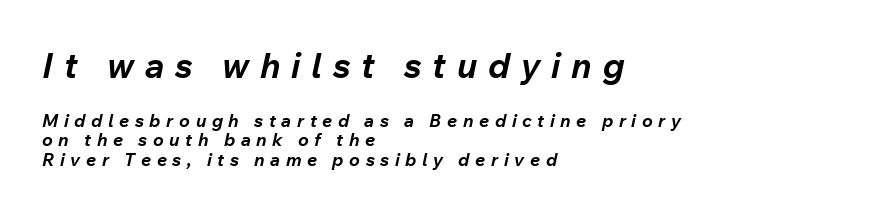
Caption: multi-line text, flush left, ragged right. Here the glyphs are tracked loosely, breaking word shapes into spaced letters. Check under the words: just untouched page. The letters in the upper block stand taller than those in the block below. Is the type bold? Yes — the strokes are clearly thick and heavy. The rendering uses natural spacing where letterforms have individual widths.
